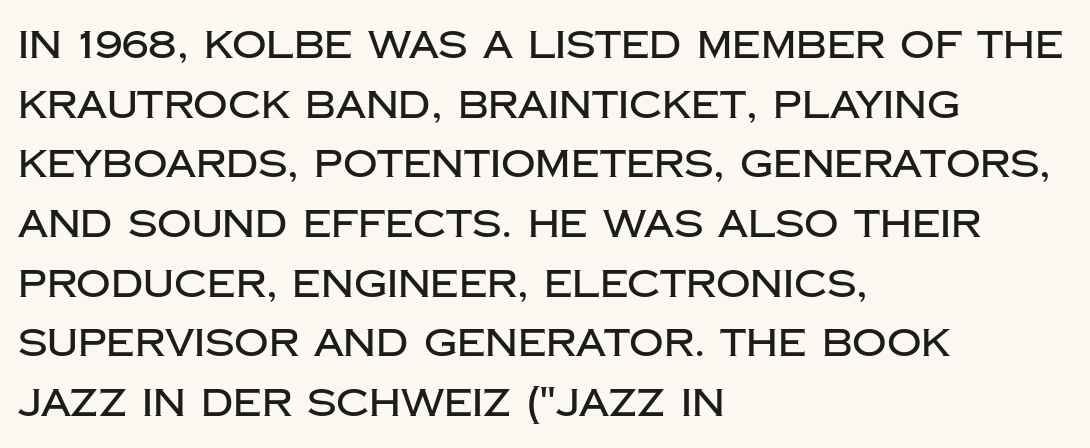
{"serif": "no", "italic": "no", "width": "normal", "stroke_contrast": "low", "x_height": "large", "monospaced": "no", "underline": "no", "align": "left", "line_spacing": "normal", "line_spacing_ratio": 1.57, "letter_spacing": "normal", "letter_spacing_em": 0.0, "glyph_px": 38}
